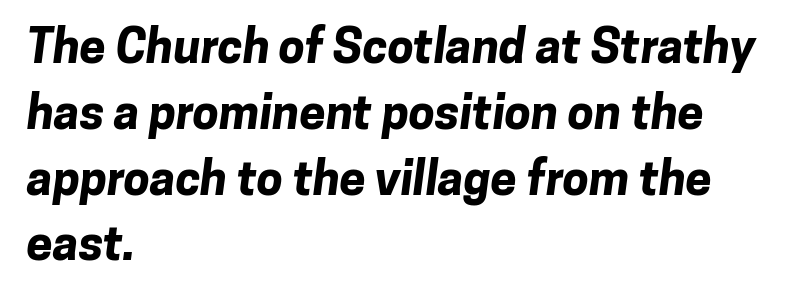
The gaps between neighbouring characters are ordinary and unremarkable. The string is rendered with underlining switched off. What weight is shown? A full bold with thick strokes. Spacing verdict: proportional, widths tailored to each character. The typesetter chose a ragged-right arrangement here. In terms of leading, this rendering sits right in the middle.
